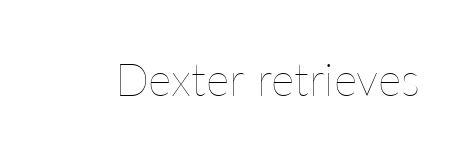
These lines are rendered in a variable-pitch font. Standard letterfit; no display-style spreading of the glyphs. Italic? Not at all — the glyphs are vertical. Bold? No — there's no thickening of the strokes. Any mark beneath the type? The region is blank.
